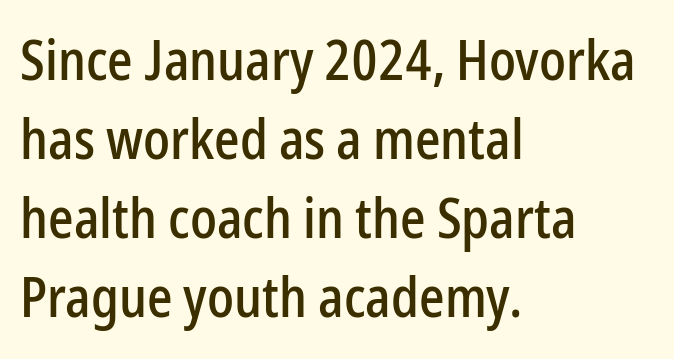
{"serif": "no", "italic": "no", "width": "condensed", "stroke_contrast": "low", "x_height": "medium", "monospaced": "no", "underline": "no", "align": "left", "line_spacing": "normal", "line_spacing_ratio": 1.41, "letter_spacing": "normal", "letter_spacing_em": 0.0, "glyph_px": 56}
